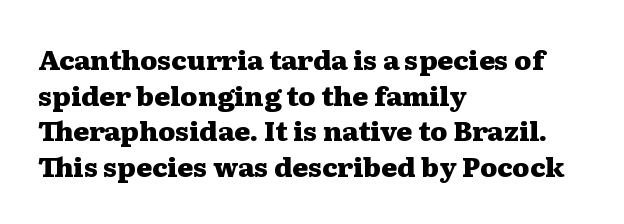
The image shows 27 px bold type, upright; set left-aligned, normal line spacing (1.32x), normal letter spacing, not underlined.
